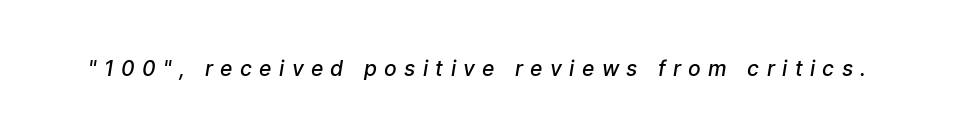
Q: Is the text bold? A: Semi-bold.
Q: Is the text underlined? A: No.
Q: Is the spacing between letters normal or unusually wide? A: Unusually wide.
